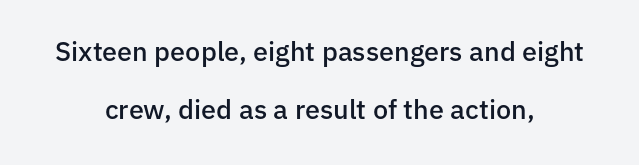
In CSS terms this would be text-align: center. The space beneath each line is pristine and unruled. Rows of type keep a wide berth in the vertical direction. The letters stand upright; this is a roman face. Its strokes are somewhat broadened, the hallmark of semibold type. How are the letters spaced? Ordinarily, with no added tracking.
